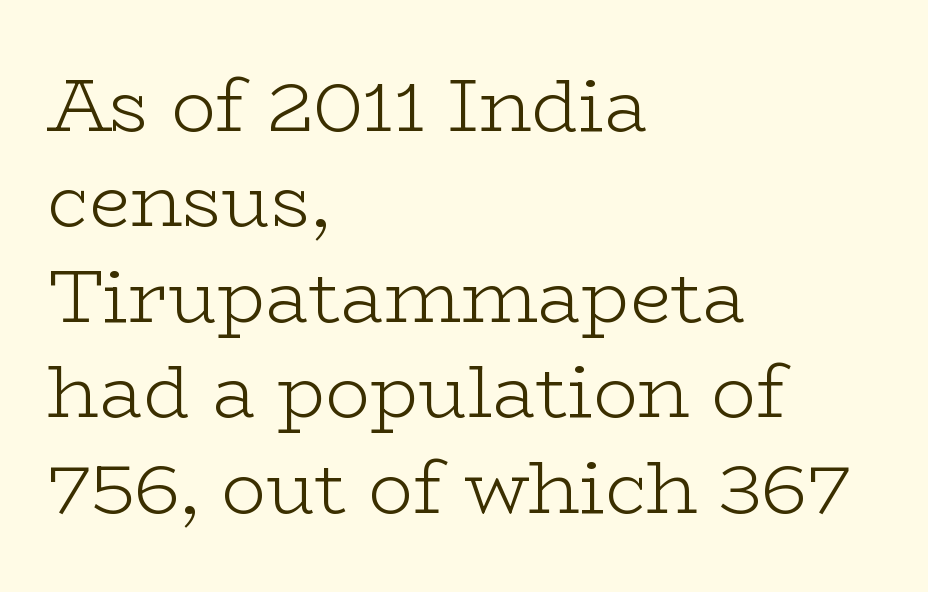
Q: Is the text bold? A: No.
Q: Is the text italic (slanted)? A: No, it is upright.
Q: Is the typeface a serif or a sans-serif typeface? A: Serif.
Q: Is the text underlined? A: No.
Q: How is the paragraph aligned? A: Left-aligned.
Q: Is the spacing between letters normal or unusually wide? A: Normal.
Q: Is the spacing between lines tight, normal or loose? A: Normal.
Q: Width (condensed, normal, or wide)? A: Wide.
Q: Stroke contrast? A: Low.
Q: x-height? A: Medium.
Q: Monospaced? A: No.
